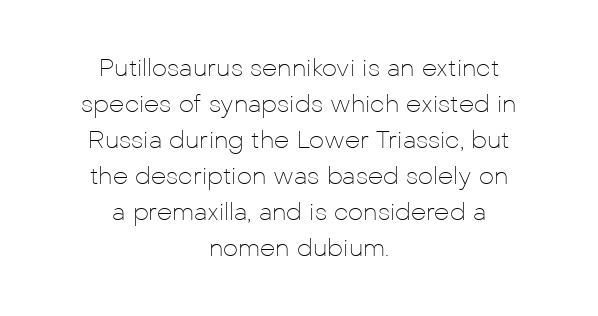
Q: Is the text bold? A: No.
Q: Is the text italic (slanted)? A: No, it is upright.
Q: Is the text underlined? A: No.
Q: How is the paragraph aligned? A: Centered.
Q: Is the spacing between letters normal or unusually wide? A: Normal.
Q: Is the spacing between lines tight, normal or loose? A: Normal.
